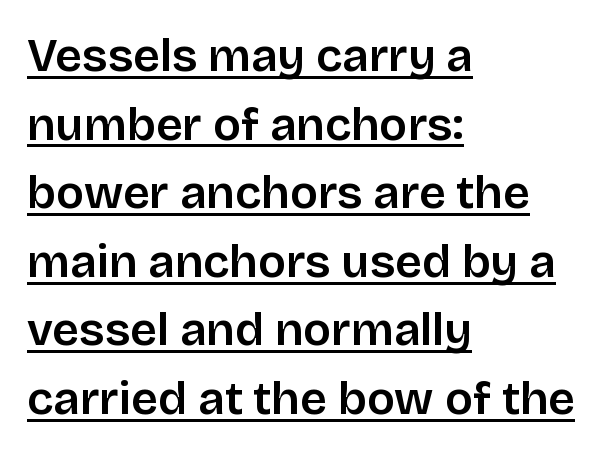
{"serif": "no", "italic": "no", "bold": "semi", "weight": "semibold", "width": "normal", "stroke_contrast": "low", "x_height": "large", "monospaced": "no", "underline": "yes", "align": "left", "line_spacing": "normal", "line_spacing_ratio": 1.46, "letter_spacing": "normal", "letter_spacing_em": 0.0, "glyph_px": 47}
